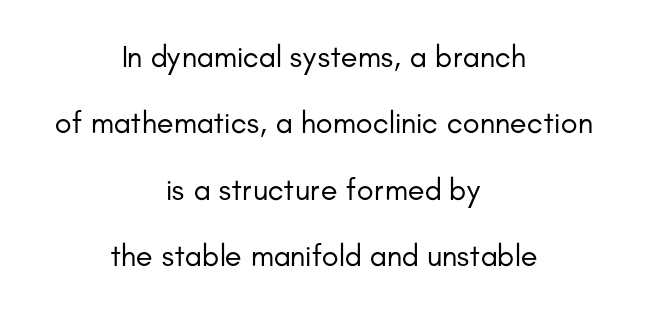
The image shows 31 px regular-weight sans-serif type, upright; set centered, loose line spacing (2.14x), normal letter spacing, not underlined; low stroke contrast and a small x-height.
